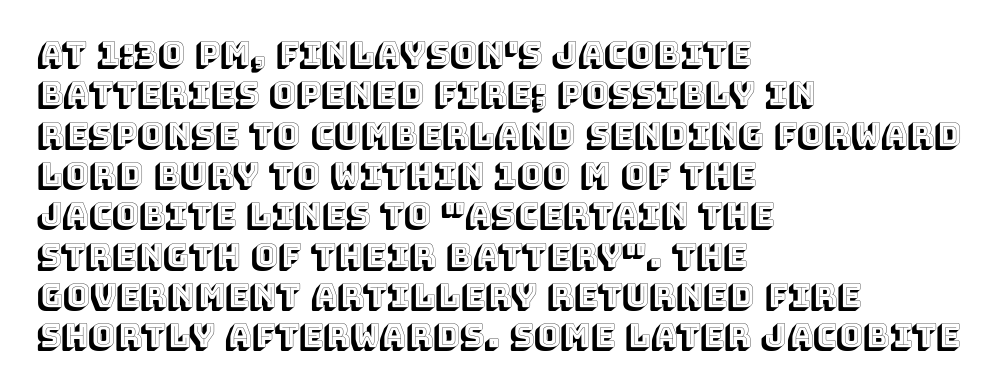
Q: Is the text italic (slanted)? A: No, it is upright.
Q: Is the text underlined? A: No.
Q: How is the paragraph aligned? A: Left-aligned.
Q: Is the spacing between letters normal or unusually wide? A: Normal.
Q: Is the spacing between lines tight, normal or loose? A: Normal.
Q: Width (condensed, normal, or wide)? A: Normal.
Q: x-height? A: Large.
Q: Monospaced? A: No.
